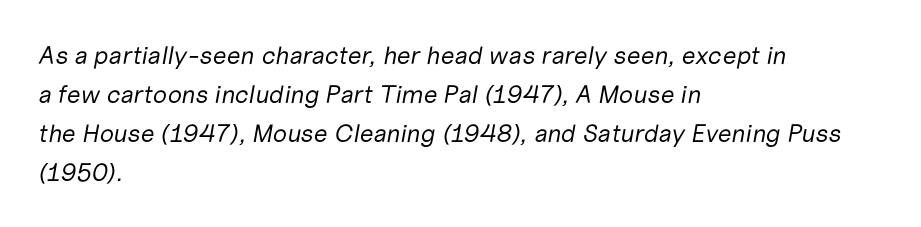
Q: Is the text bold? A: No.
Q: Is the text italic (slanted)? A: Yes, it leans right by about 10 degrees.
Q: Is the text underlined? A: No.
Q: How is the paragraph aligned? A: Left-aligned.
Q: Is the spacing between letters normal or unusually wide? A: Normal.
Q: Is the spacing between lines tight, normal or loose? A: Normal.
